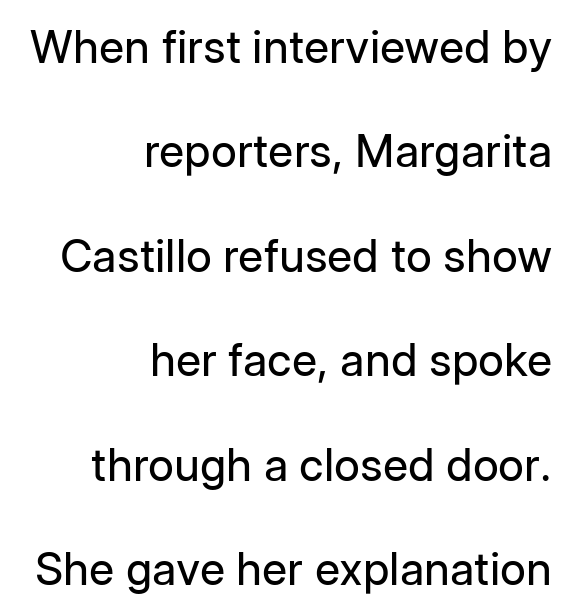
Is the block centered? No — it sits flush against the right margin. To sum up the face: it is a sans, with no serifs. This sample has the flowing, uneven cadence of proportional lettering. The baseline area is clear. These glyphs show unthickened strokes, regular width or finer.
